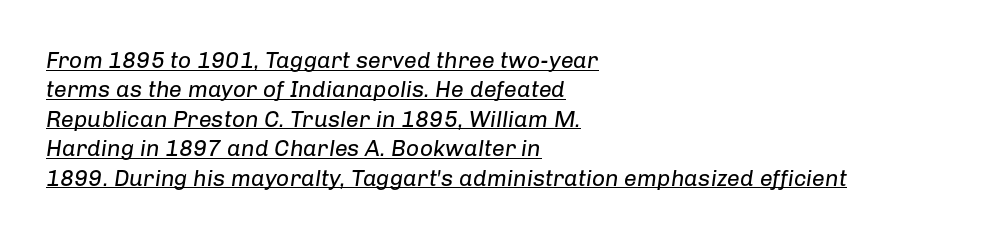
The whole block is typeset with a tilt. Glance below the letters and you will spot a drawn line. The ragged edge is on the right, which tells us the setting is flush left. The font sits on the lighter half of the weight spectrum, regular included.
